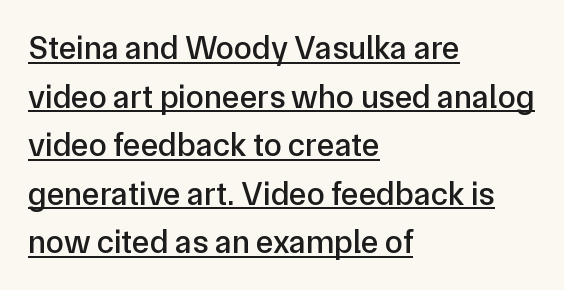
Characters remain perfectly vertical along every line. Every word sits above its own underline. Compared with typical paragraphs, the rows here are spaced about the same. What kind of face is this? One without serifs — a sans.
